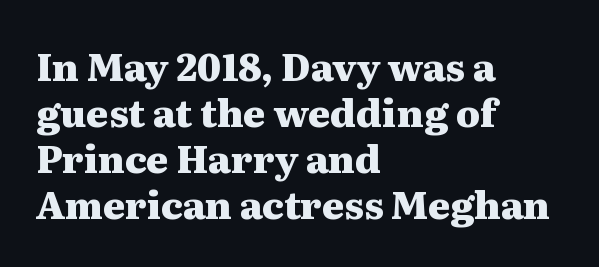
Q: Is the text bold? A: Yes.
Q: Is the text italic (slanted)? A: No, it is upright.
Q: Is the typeface a serif or a sans-serif typeface? A: Serif.
Q: Is the text underlined? A: No.
Q: How is the paragraph aligned? A: Left-aligned.
Q: Is the spacing between letters normal or unusually wide? A: Normal.
Q: Width (condensed, normal, or wide)? A: Wide.
Q: Stroke contrast? A: Medium.
Q: x-height? A: Medium.
Q: Monospaced? A: No.
